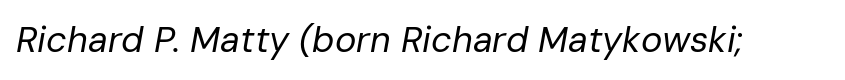
The image shows 36 px regular-weight type, italic (leaning right); set normal letter spacing, not underlined; low stroke contrast and a medium x-height.
